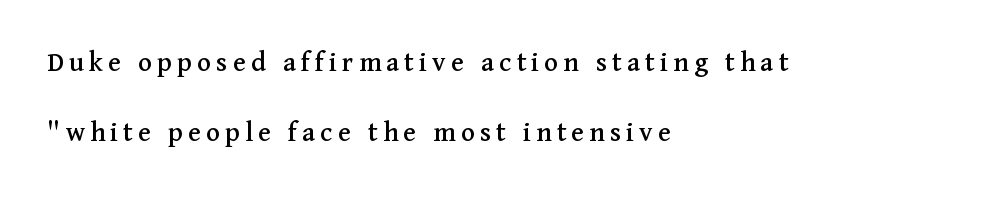
Q: Is the text italic (slanted)? A: No, it is upright.
Q: Is the typeface a serif or a sans-serif typeface? A: Serif.
Q: Is the text underlined? A: No.
Q: How is the paragraph aligned? A: Left-aligned.
Q: Is the spacing between lines tight, normal or loose? A: Loose.
Q: Width (condensed, normal, or wide)? A: Normal.
Q: Stroke contrast? A: Medium.
Q: x-height? A: Medium.
Q: Monospaced? A: No.
